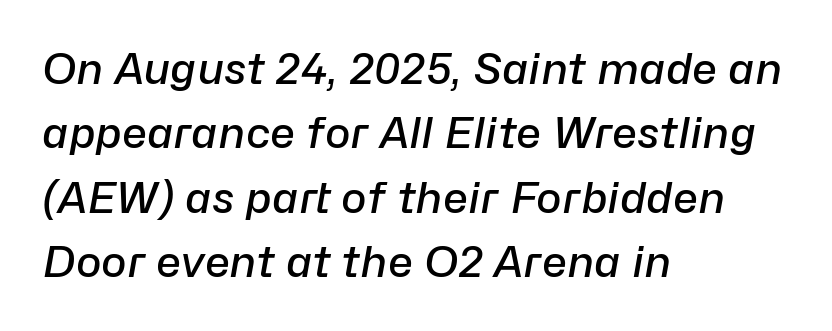
{"italic": "yes", "lean": "right", "slant_degrees": 10, "bold": "semi", "weight": "semibold", "width": "normal", "stroke_contrast": "low", "x_height": "medium", "monospaced": "no", "underline": "no", "align": "left", "line_spacing": "normal", "line_spacing_ratio": 1.5, "letter_spacing": "normal", "letter_spacing_em": 0.0, "glyph_px": 43}
